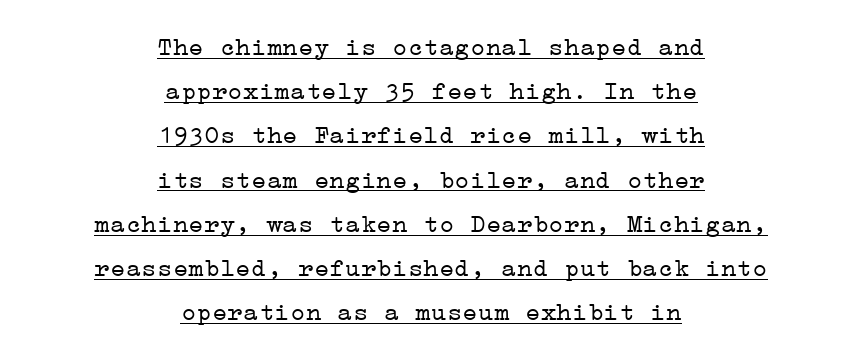
Is there an underline? Yes — a line sits under the letters. If you folded the block vertically in half, each line would mirror itself in length. The line-height multiplier appears to be the usual default. This is roman type, the default non-slanted kind.
